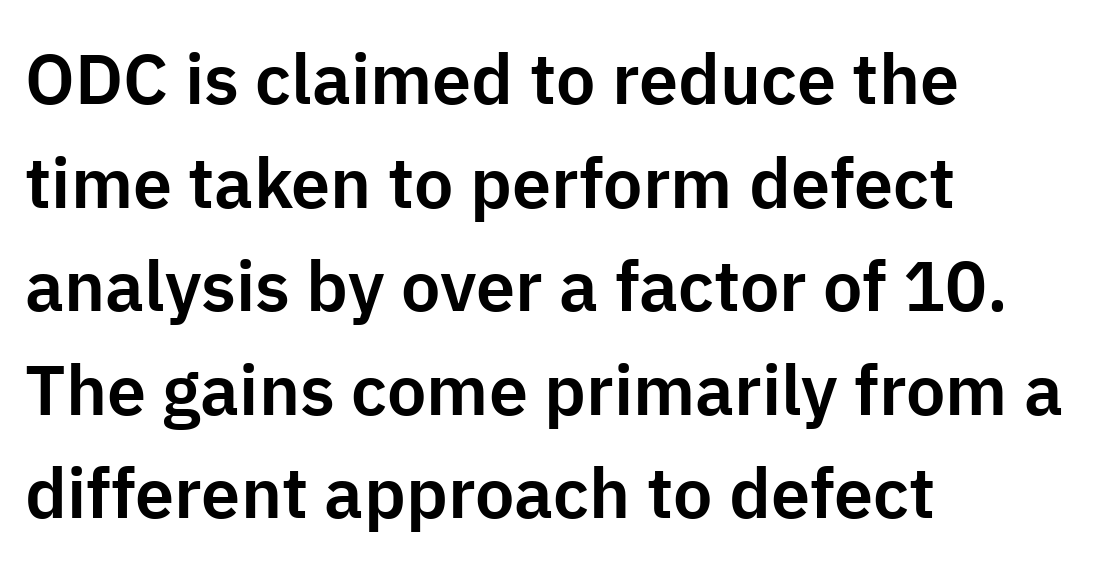
Whoever set this chose a conventional vertical rhythm. Look at the bottom of the vertical strokes: they stop flat, with no serifs. This sample is left-justified, so line endings fall wherever the words run out. Letter spacing: default.
